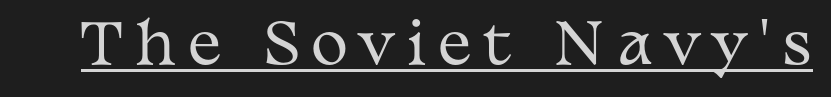
Quick note: not italic, upright. Spacing verdict: proportional, widths tailored to each character. Quick note: underline on. This is serif lettering, the kind often seen in printed books. The rendering inserts visible extra space after every character.
